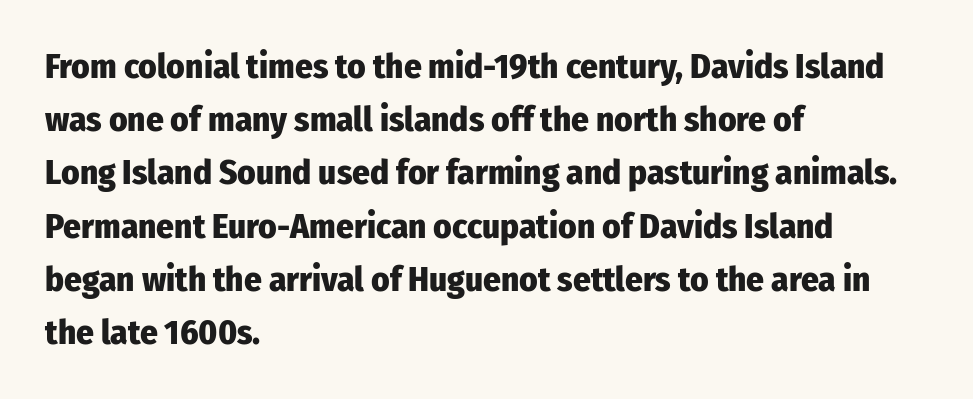
Q: Is the text bold? A: Yes.
Q: Is the text italic (slanted)? A: No, it is upright.
Q: Is the typeface a serif or a sans-serif typeface? A: Sans-serif.
Q: Is the text underlined? A: No.
Q: How is the paragraph aligned? A: Left-aligned.
Q: Is the spacing between letters normal or unusually wide? A: Normal.
Q: Is the spacing between lines tight, normal or loose? A: Normal.
Q: Width (condensed, normal, or wide)? A: Condensed.
Q: Stroke contrast? A: Low.
Q: x-height? A: Medium.
Q: Monospaced? A: No.
